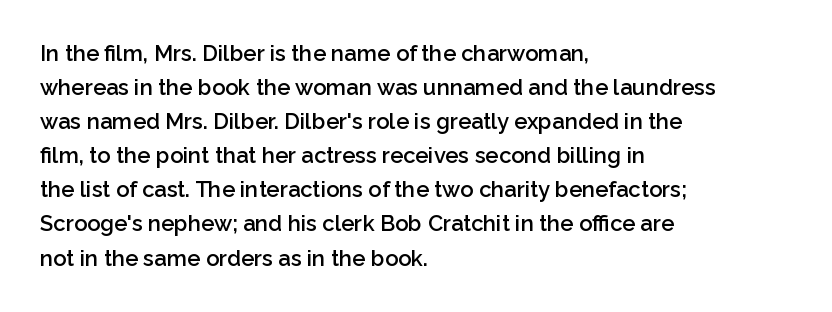
Students, note that the glyphs here touch the page at normal intervals. The line-height multiplier appears to be the usual default. Horizontal alignment here is leftward, the default for most running prose. Descenders are the only things crossing below the line. A bit beefed up — I'd call it semibold rather than bold. You can tell it's not italic because the verticals are truly vertical.
